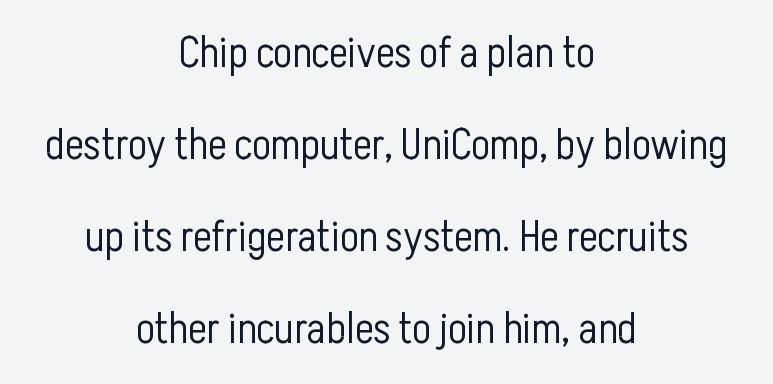
The image shows 44 px light, condensed sans-serif type, upright; set centered, loose line spacing (2.09x), normal letter spacing, not underlined; low stroke contrast and a medium x-height.
